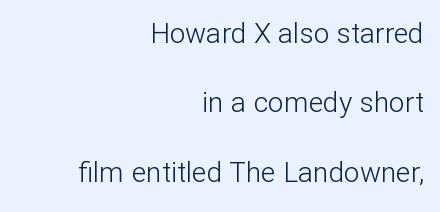
The image shows 28 px light sans-serif type, upright; set right-aligned, loose line spacing (2.48x), normal letter spacing, not underlined; low stroke contrast and a medium x-height.
